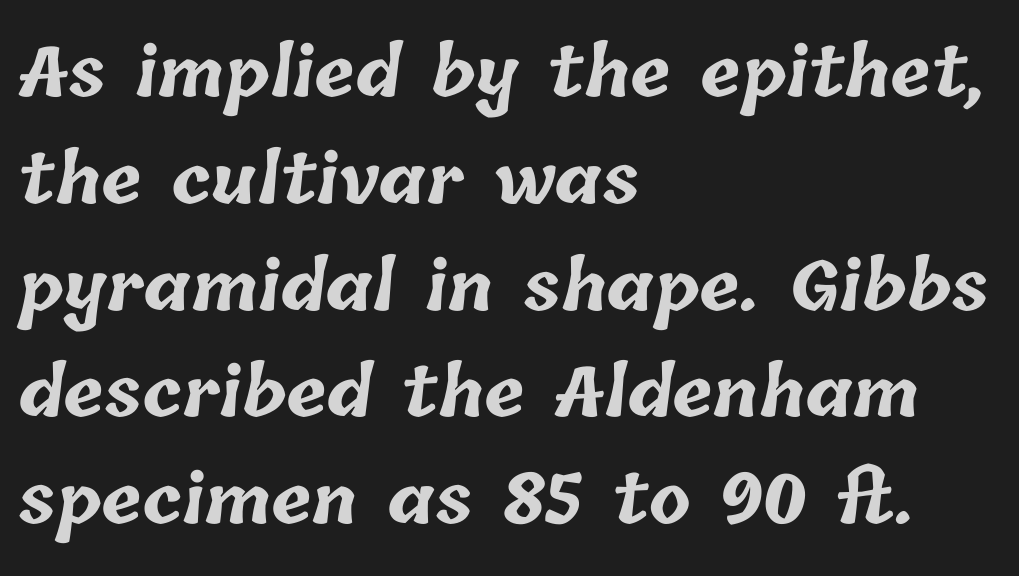
The image shows 68 px bold type; set left-aligned, normal line spacing (1.57x), normal letter spacing, not underlined; low stroke contrast and a medium x-height.
